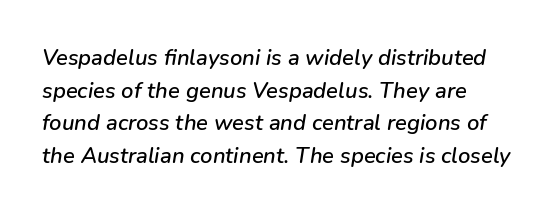
{"italic": "yes", "lean": "right", "slant_degrees": 9, "underline": "no", "line_spacing": "normal", "line_spacing_ratio": 1.48, "letter_spacing": "normal", "letter_spacing_em": 0.0, "glyph_px": 22}
